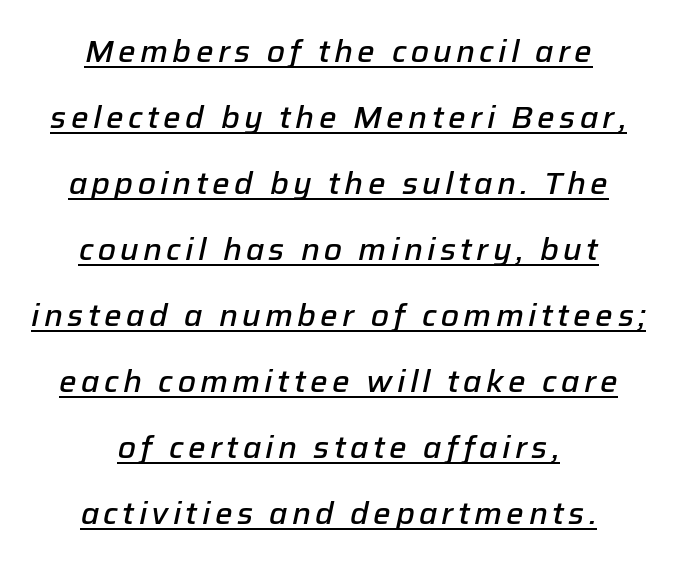
Q: Is the text bold? A: Semi-bold.
Q: Is the text italic (slanted)? A: Yes, it leans right by about 12 degrees.
Q: Is the text underlined? A: Yes.
Q: How is the paragraph aligned? A: Centered.
Q: Is the spacing between lines tight, normal or loose? A: Loose.
Q: Width (condensed, normal, or wide)? A: Normal.
Q: Stroke contrast? A: Low.
Q: x-height? A: Medium.
Q: Monospaced? A: No.
